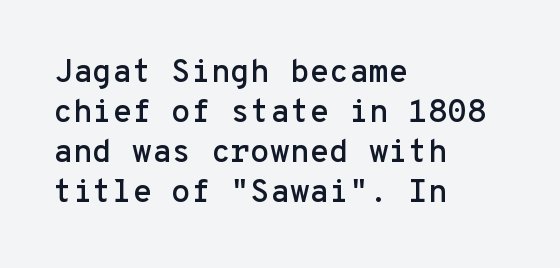
The image shows 32 px sans-serif type, upright, monospaced; set left-aligned, normal line spacing (1.25x), normal letter spacing, not underlined; low stroke contrast and a medium x-height.
